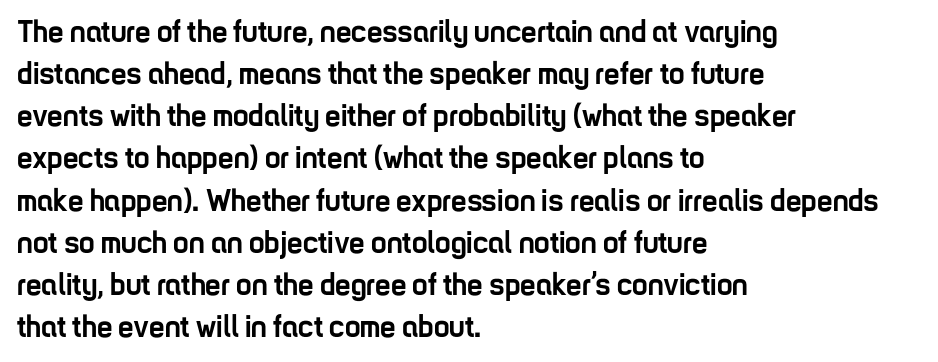
{"serif": "no", "italic": "no", "bold": "yes", "weight": "semibold", "width": "condensed", "stroke_contrast": "low", "x_height": "medium", "monospaced": "no", "underline": "no", "align": "left", "line_spacing": "normal", "line_spacing_ratio": 1.36, "letter_spacing": "normal", "letter_spacing_em": 0.0, "glyph_px": 31}
